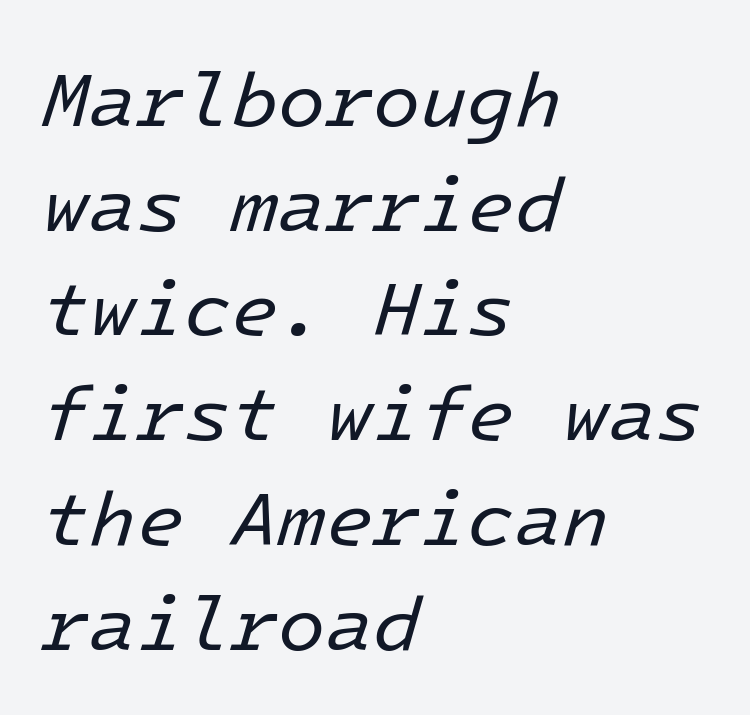
The image shows 77 px regular-weight type, italic (leaning right); set left-aligned, normal line spacing (1.36x), normal letter spacing, not underlined; low stroke contrast and a medium x-height.
